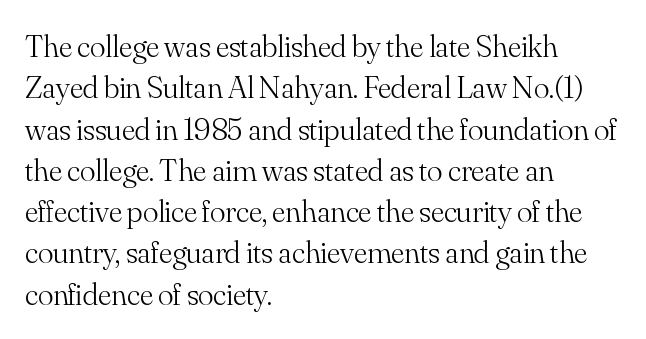
Decoration check: the copy has no underline. Varying glyph widths throughout — classic text-font behaviour. Reading down the column, the eye jumps a familiar distance to each next line. Tall strokes in this sample are plumb rather than angled.
